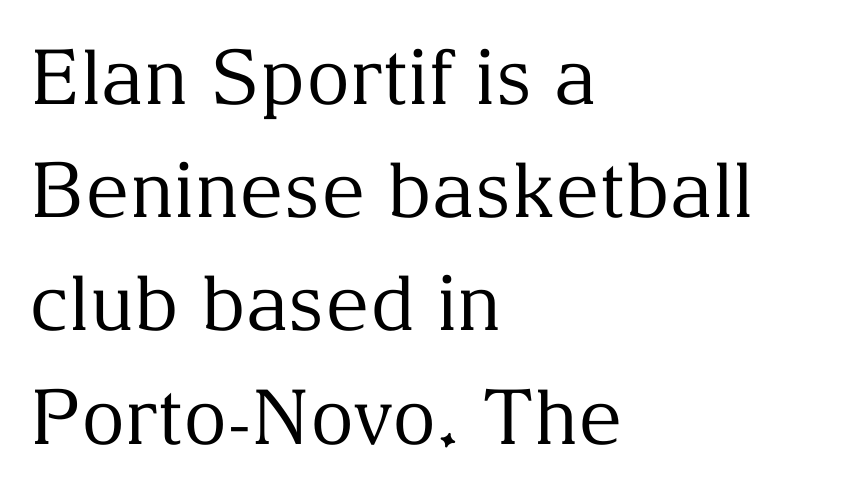
{"serif": "yes", "italic": "no", "bold": "no", "weight": "regular", "width": "normal", "stroke_contrast": "medium", "x_height": "medium", "monospaced": "no", "underline": "no", "align": "left", "line_spacing": "normal", "line_spacing_ratio": 1.49, "letter_spacing": "normal", "letter_spacing_em": 0.0, "glyph_px": 76}
